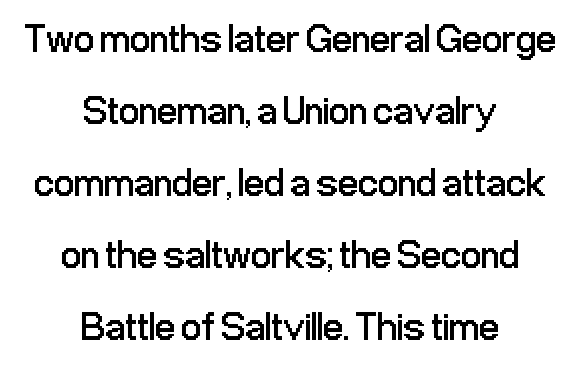
Q: Is the text bold? A: No.
Q: Is the text italic (slanted)? A: No, it is upright.
Q: Is the typeface a serif or a sans-serif typeface? A: Sans-serif.
Q: Is the text underlined? A: No.
Q: How is the paragraph aligned? A: Centered.
Q: Is the spacing between letters normal or unusually wide? A: Normal.
Q: Width (condensed, normal, or wide)? A: Condensed.
Q: Stroke contrast? A: Low.
Q: x-height? A: Medium.
Q: Monospaced? A: No.
